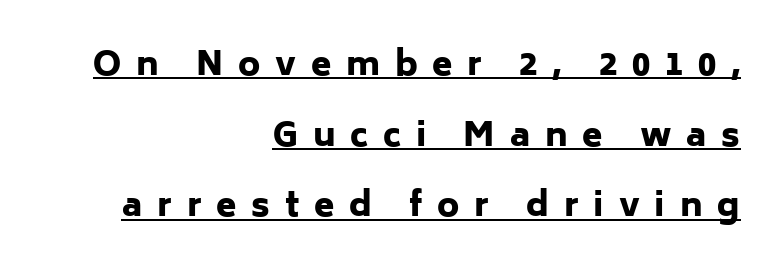
Q: Is the text bold? A: Yes.
Q: Is the text italic (slanted)? A: No, it is upright.
Q: Is the typeface a serif or a sans-serif typeface? A: Sans-serif.
Q: Is the text underlined? A: Yes.
Q: How is the paragraph aligned? A: Right-aligned.
Q: Is the spacing between letters normal or unusually wide? A: Unusually wide.
Q: Is the spacing between lines tight, normal or loose? A: Loose.
Q: Width (condensed, normal, or wide)? A: Normal.
Q: Stroke contrast? A: Low.
Q: x-height? A: Medium.
Q: Monospaced? A: No.
